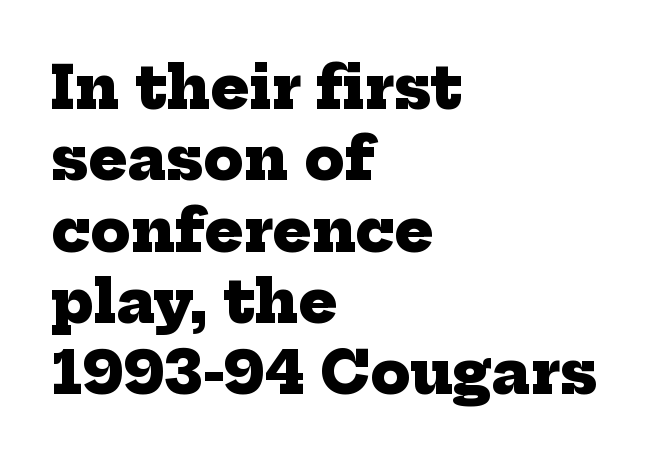
The image shows 58 px heavy serif type; set left-aligned, line spacing 1.23x, normal letter spacing, not underlined; low stroke contrast and a medium x-height.
